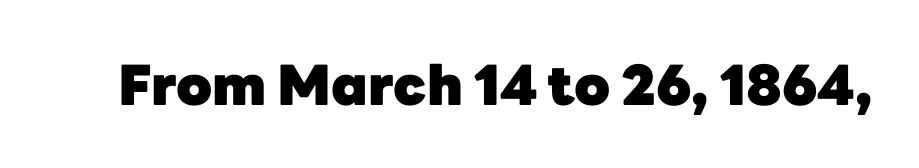
Clear beneath every line of the passage. This sample has the flowing, uneven cadence of proportional lettering. This rendering employs a face without finishing strokes, i.e., a sans-serif. Thick stems and heavy bowls — unmistakably bold.
